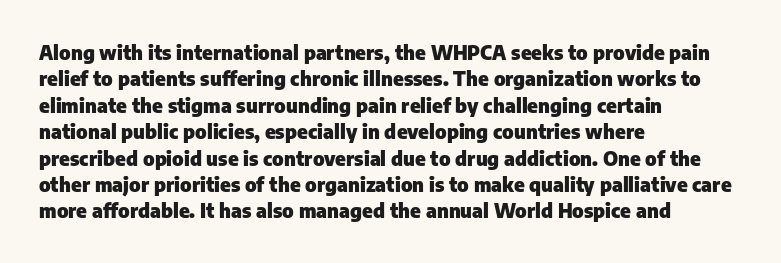
Q: Is the text bold? A: Yes.
Q: Is the text italic (slanted)? A: No, it is upright.
Q: Is the text underlined? A: No.
Q: How is the paragraph aligned? A: Left-aligned.
Q: Is the spacing between letters normal or unusually wide? A: Normal.
Q: Is the spacing between lines tight, normal or loose? A: Normal.
